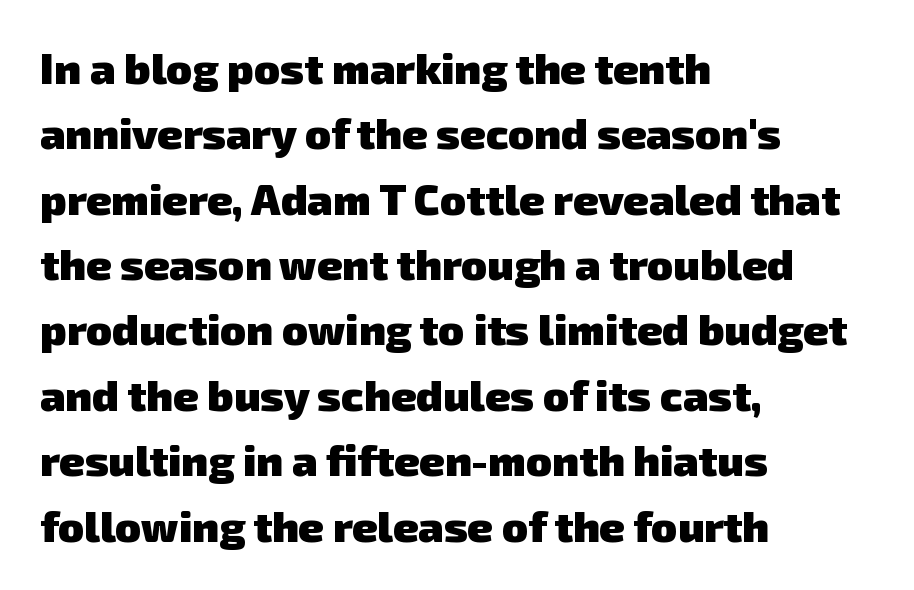
{"serif": "no", "bold": "yes", "weight": "heavy", "width": "normal", "stroke_contrast": "low", "x_height": "medium", "monospaced": "no", "underline": "no", "align": "left", "line_spacing": "normal", "line_spacing_ratio": 1.52, "letter_spacing": "normal", "letter_spacing_em": 0.0, "glyph_px": 43}
